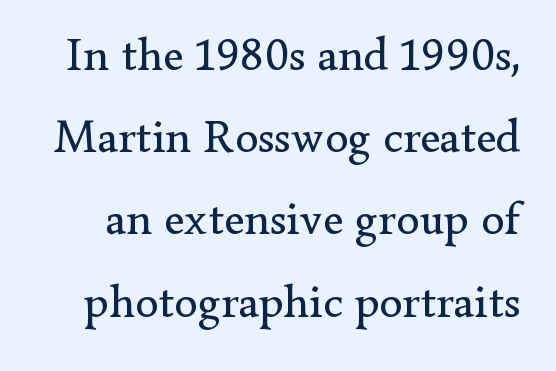
Look at the bottom of the vertical strokes: they flare into serifs here. Nope, not italic — everything's standing straight. A clean baseline with only descenders dipping below it. The horizontal fit of the characters is conventional and even.
